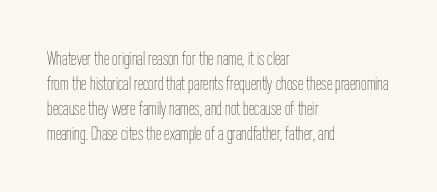
Underline: absent. These glyphs show unthickened strokes, regular width or finer. The leading is moderate, giving the passage an even texture. Upright lettering throughout.
